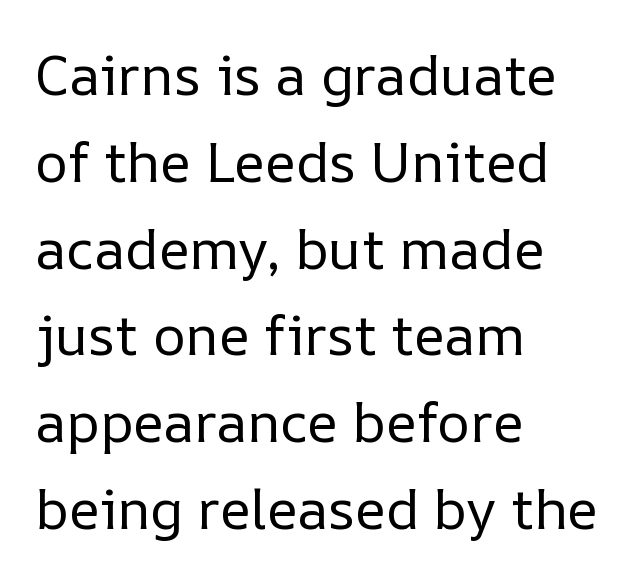
Q: Is the text bold? A: No.
Q: Is the text italic (slanted)? A: No, it is upright.
Q: Is the text underlined? A: No.
Q: How is the paragraph aligned? A: Left-aligned.
Q: Is the spacing between letters normal or unusually wide? A: Normal.
Q: Is the spacing between lines tight, normal or loose? A: Normal.
Q: Width (condensed, normal, or wide)? A: Normal.
Q: Stroke contrast? A: Low.
Q: x-height? A: Medium.
Q: Monospaced? A: No.
